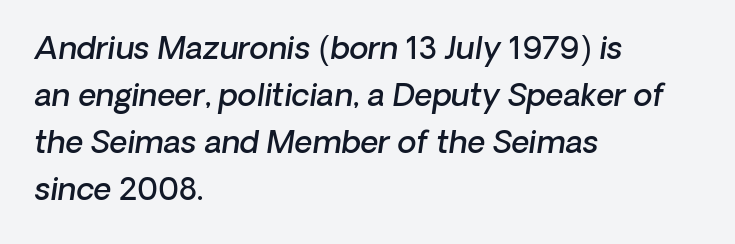
Serifs: no, the terminals of the letterforms are clean. Regarding leading, the lines here are spaced in the standard way. Caption: multi-line text, flush left, ragged right. Unmarked baselines from the first word to the last.
